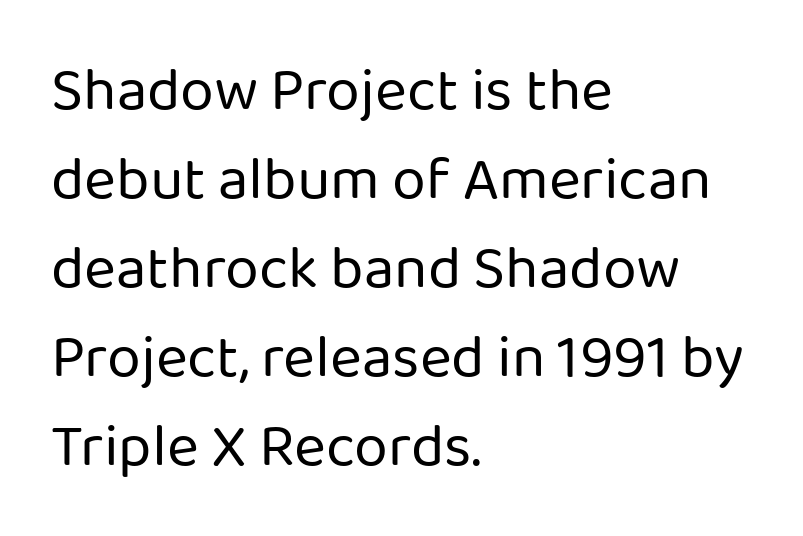
The face looks like a standard text weight, possibly lighter. Regarding serifs, this sample does without them. No extra tracking has been applied to these lines. Vertical strokes here are truly vertical. The space between consecutive lines is moderate. Descenders hang freely into open space.
